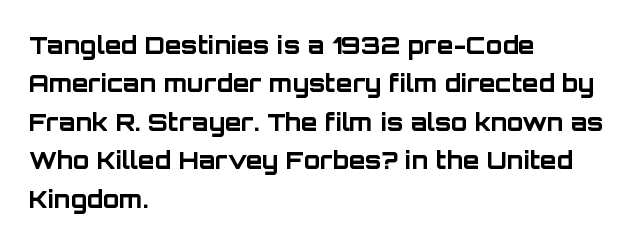
The image shows 24 px bold type, upright; set left-aligned, normal line spacing (1.6x), normal letter spacing, not underlined.
